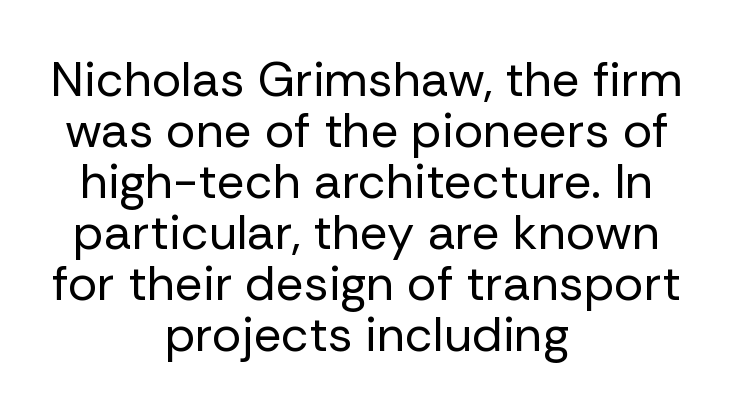
Q: Is the text bold? A: No.
Q: Is the text italic (slanted)? A: No, it is upright.
Q: Is the typeface a serif or a sans-serif typeface? A: Sans-serif.
Q: Is the text underlined? A: No.
Q: How is the paragraph aligned? A: Centered.
Q: Is the spacing between letters normal or unusually wide? A: Normal.
Q: Is the spacing between lines tight, normal or loose? A: Tight.
Q: Width (condensed, normal, or wide)? A: Normal.
Q: Stroke contrast? A: Low.
Q: x-height? A: Medium.
Q: Monospaced? A: No.
